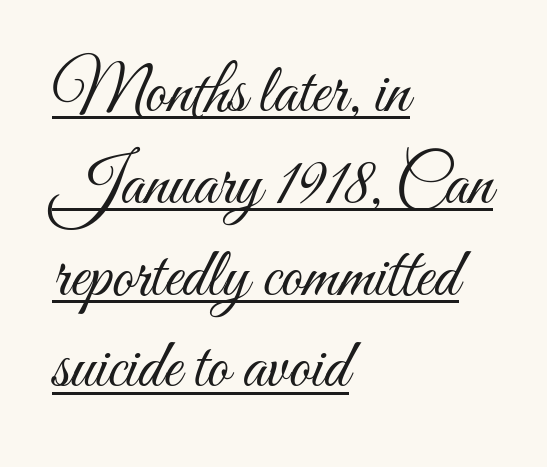
Q: Is the text bold? A: No.
Q: Is the text italic (slanted)? A: Yes.
Q: Is the text underlined? A: Yes.
Q: How is the paragraph aligned? A: Left-aligned.
Q: Is the spacing between letters normal or unusually wide? A: Normal.
Q: Is the spacing between lines tight, normal or loose? A: Normal.
Q: Width (condensed, normal, or wide)? A: Condensed.
Q: Stroke contrast? A: Medium.
Q: x-height? A: Small.
Q: Monospaced? A: No.
